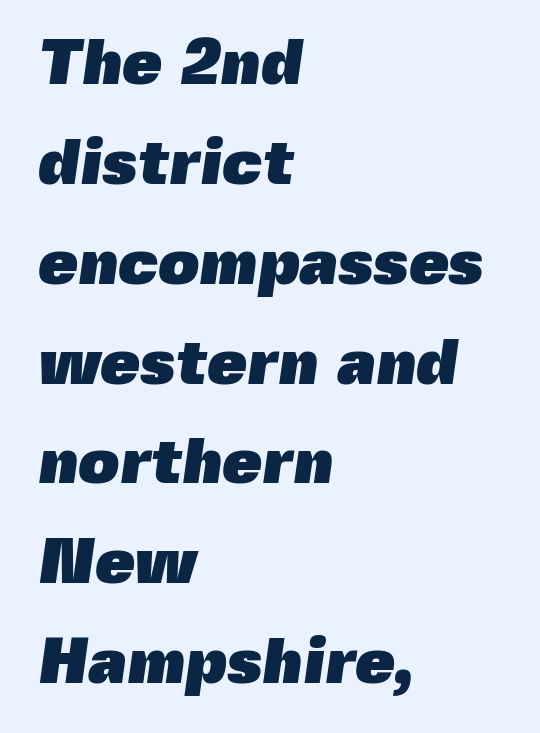
Q: Is the text bold? A: Yes.
Q: Is the typeface a serif or a sans-serif typeface? A: Sans-serif.
Q: Is the text underlined? A: No.
Q: How is the paragraph aligned? A: Left-aligned.
Q: Is the spacing between letters normal or unusually wide? A: Normal.
Q: Is the spacing between lines tight, normal or loose? A: Normal.
Q: Width (condensed, normal, or wide)? A: Normal.
Q: x-height? A: Medium.
Q: Monospaced? A: No.
